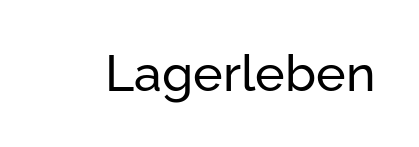
Q: Is the text italic (slanted)? A: No, it is upright.
Q: Is the typeface a serif or a sans-serif typeface? A: Sans-serif.
Q: Is the text underlined? A: No.
Q: Is the spacing between letters normal or unusually wide? A: Normal.
Q: Width (condensed, normal, or wide)? A: Normal.
Q: Stroke contrast? A: Low.
Q: x-height? A: Medium.
Q: Monospaced? A: No.
